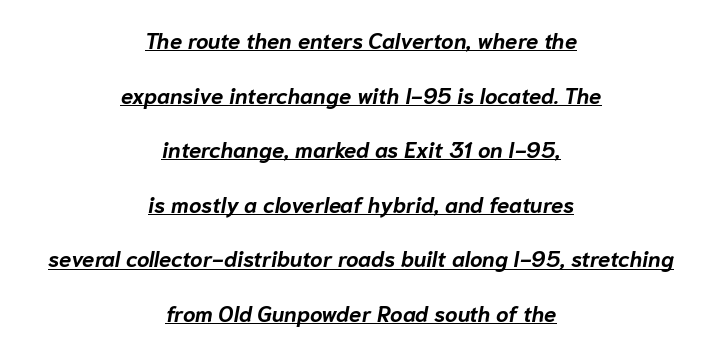
{"italic": "yes", "lean": "right", "slant_degrees": 10, "bold": "yes", "underline": "yes", "align": "center", "line_spacing": "loose", "line_spacing_ratio": 2.48, "letter_spacing": "normal", "letter_spacing_em": 0.0, "glyph_px": 22}
